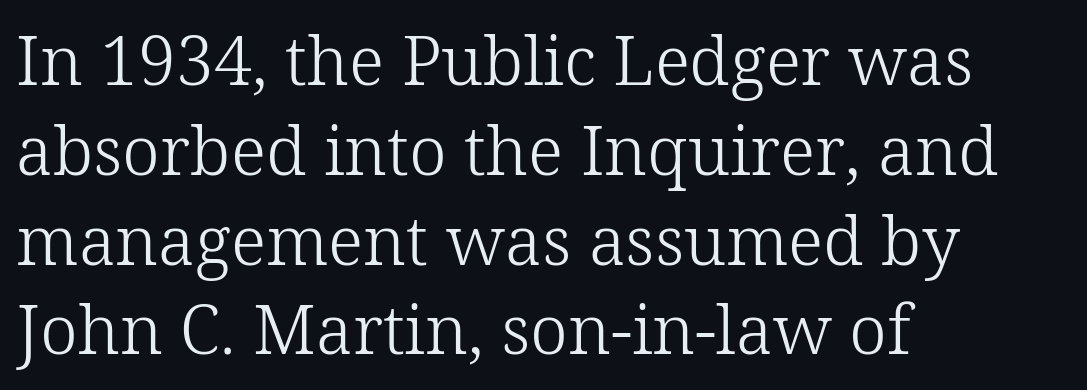
Honestly, the row spacing looks completely unremarkable. The strokes are not fattened; the text isn't bold. Unmarked baselines from the first word to the last. In terms of posture, this sample is upright.
